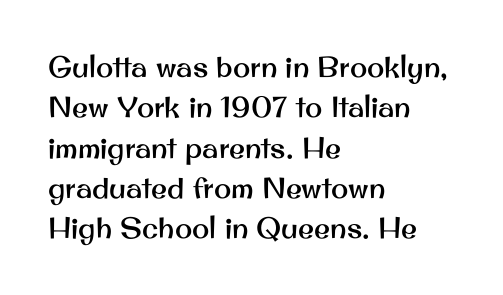
{"serif": "no", "italic": "no", "width": "normal", "stroke_contrast": "medium", "x_height": "small", "monospaced": "no", "underline": "no", "align": "left", "line_spacing": "normal", "line_spacing_ratio": 1.39, "letter_spacing": "normal", "letter_spacing_em": 0.0, "glyph_px": 29}
